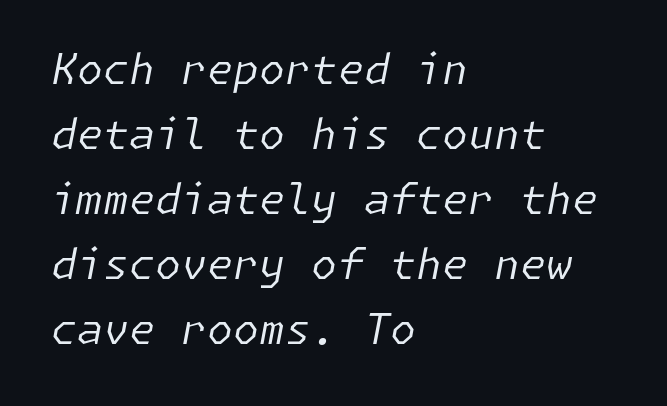
Does the leading feel generous? No, just average. Short note: letters normally spaced. Style check: oblique. Only glyphs here, with clear space below each row.
